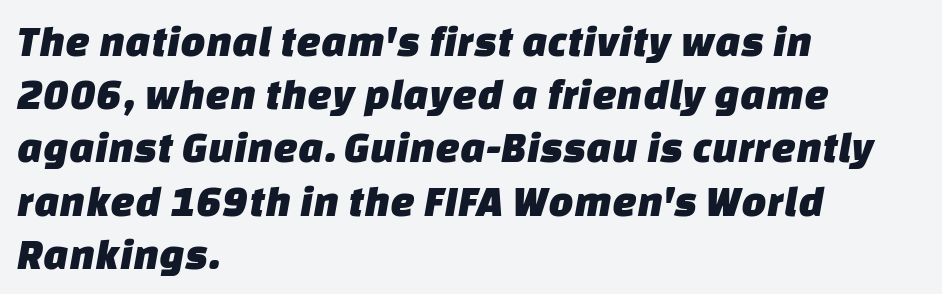
The image shows 44 px sans-serif type; set left-aligned, line spacing 1.21x, normal letter spacing, not underlined; low stroke contrast and a large x-height.
